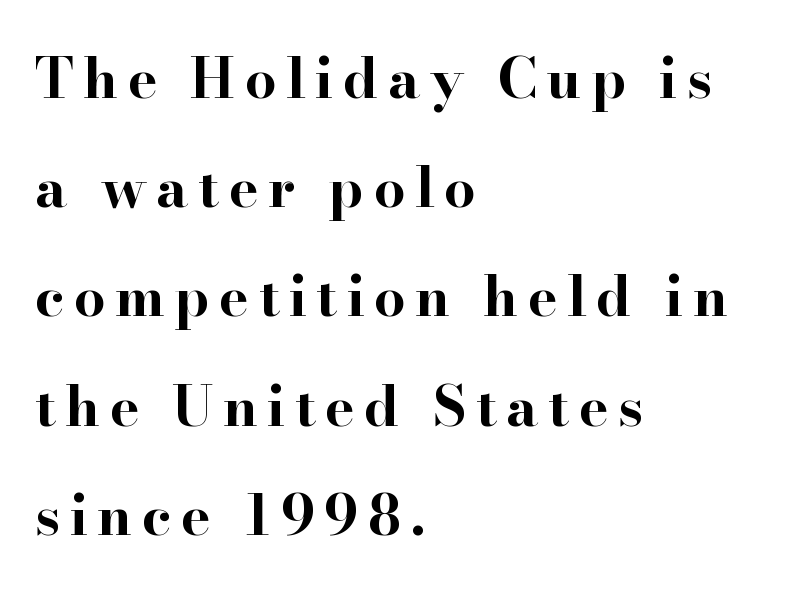
The image shows 56 px bold, wide serif type, upright; set left-aligned, loose line spacing (1.95x), not underlined; high stroke contrast and a small x-height.
